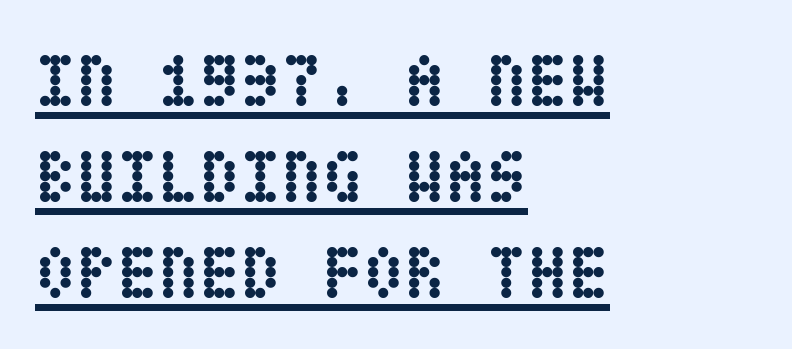
{"italic": "no", "bold": "yes", "weight": "semibold", "width": "condensed", "stroke_contrast": "low", "x_height": "large", "underline": "yes", "align": "left", "line_spacing": "normal", "line_spacing_ratio": 1.28, "letter_spacing": "normal", "letter_spacing_em": 0.0, "glyph_px": 75}
